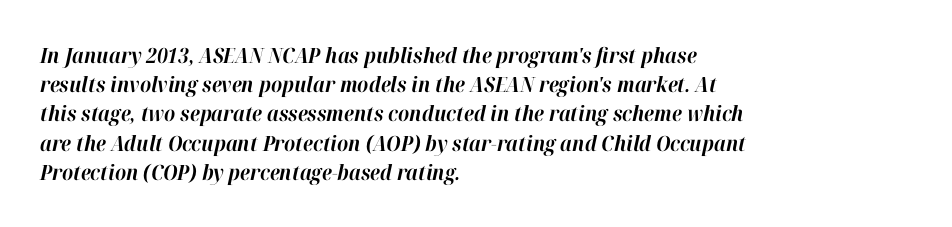
Q: Is the text bold? A: Yes.
Q: Is the text italic (slanted)? A: Yes, it leans right by about 12 degrees.
Q: Is the text underlined? A: No.
Q: How is the paragraph aligned? A: Left-aligned.
Q: Is the spacing between letters normal or unusually wide? A: Normal.
Q: Is the spacing between lines tight, normal or loose? A: Normal.
